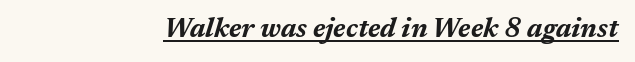
{"italic": "yes", "lean": "right", "slant_degrees": 17, "bold": "yes", "underline": "yes", "letter_spacing": "normal", "letter_spacing_em": 0.0, "glyph_px": 27}
